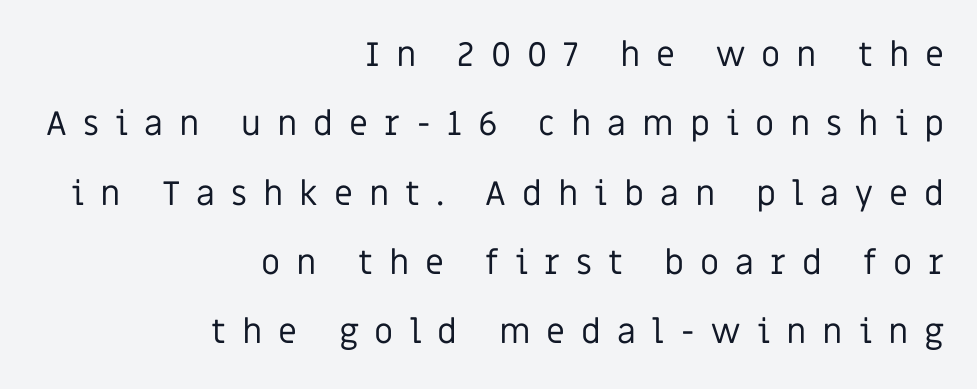
The zone under the glyphs is completely vacant. Glyph-to-glyph distance is far greater than everyday printed text. Reading down the block, your eye finds every line finishing at a fixed right position. These lines are rendered in a variable-pitch font. The line-height multiplier appears high, well above default.
